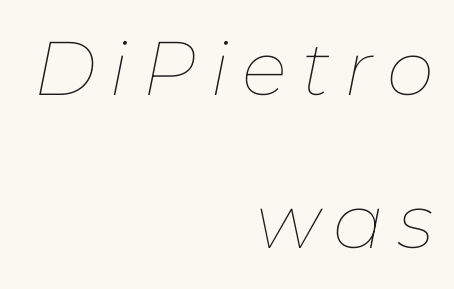
Q: Is the text bold? A: No.
Q: Is the text italic (slanted)? A: Yes, it leans right by about 11 degrees.
Q: Is the text underlined? A: No.
Q: How is the paragraph aligned? A: Right-aligned.
Q: Is the spacing between lines tight, normal or loose? A: Loose.
Q: Width (condensed, normal, or wide)? A: Normal.
Q: Stroke contrast? A: Low.
Q: x-height? A: Medium.
Q: Monospaced? A: No.
